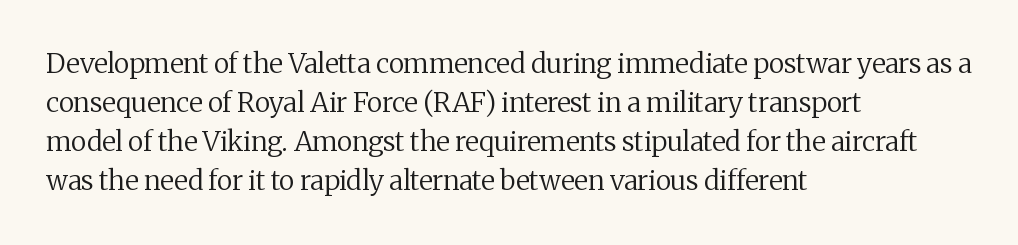
The image shows 27 px text type, upright; set left-aligned, normal line spacing (1.45x), normal letter spacing, not underlined.
